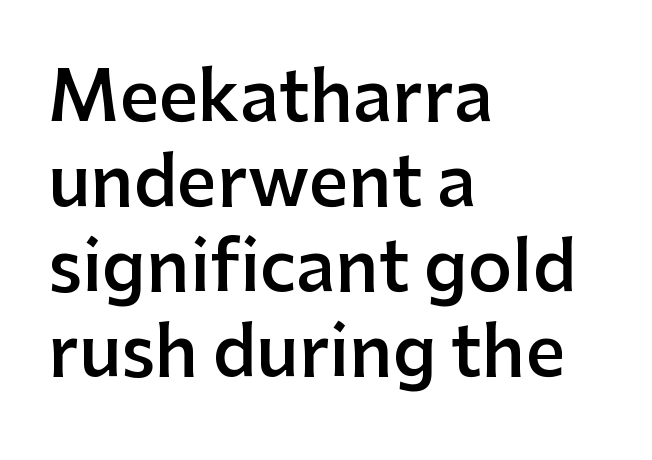
Line beginnings align vertically; line endings do not. Typesetter's note: demi weight, one step under bold. Varying glyph widths throughout — classic text-font behaviour. Type without underlining. The characters display no serif detailing; their extremities are plain.
